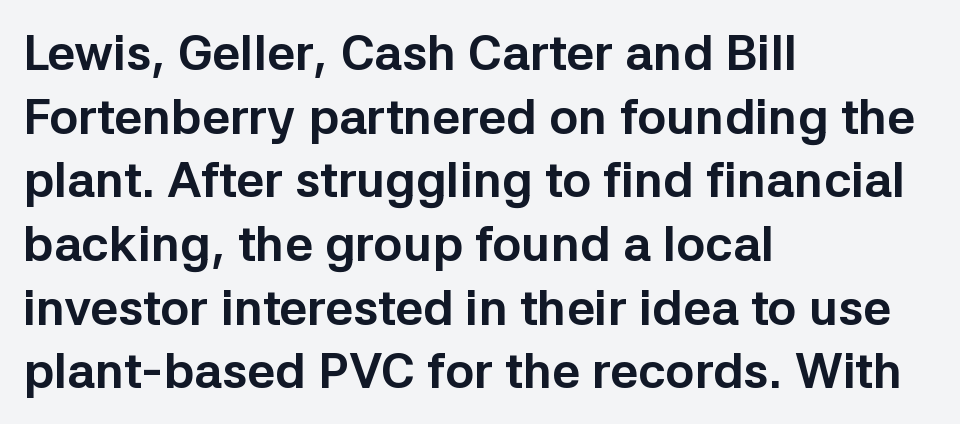
The image shows 49 px bold sans-serif type, upright; set left-aligned, normal line spacing (1.3x), normal letter spacing, not underlined; low stroke contrast and a medium x-height.
